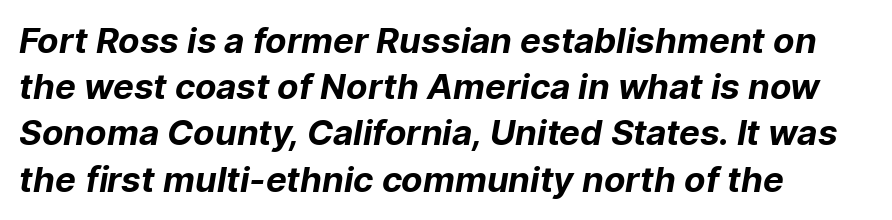
The image shows 35 px bold sans-serif type; set left-aligned, normal line spacing (1.32x), normal letter spacing, not underlined; low stroke contrast and a medium x-height.
